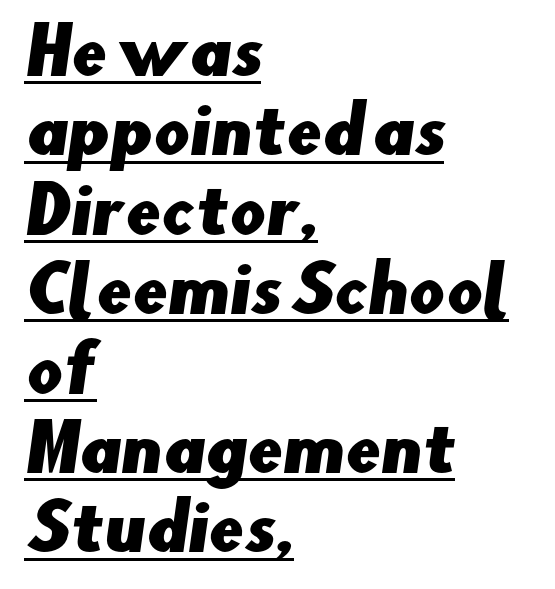
The image shows 63 px sans-serif type; set left-aligned, normal line spacing (1.26x), normal letter spacing, underlined; low stroke contrast and a small x-height.
